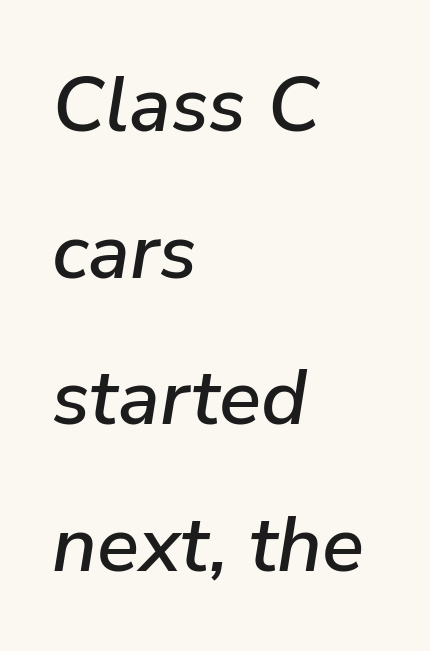
{"italic": "yes", "lean": "right", "slant_degrees": 9, "width": "normal", "stroke_contrast": "low", "x_height": "medium", "monospaced": "no", "underline": "no", "align": "left", "line_spacing_ratio": 1.88, "letter_spacing": "normal", "letter_spacing_em": 0.0, "glyph_px": 78}
